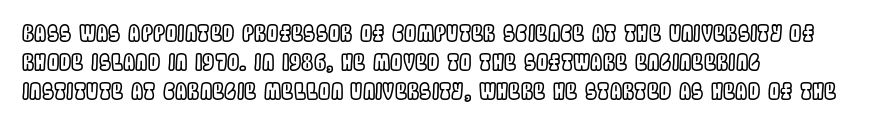
Q: Is the text italic (slanted)? A: No, it is upright.
Q: Is the text underlined? A: No.
Q: How is the paragraph aligned? A: Left-aligned.
Q: Is the spacing between letters normal or unusually wide? A: Normal.
Q: Is the spacing between lines tight, normal or loose? A: Normal.
